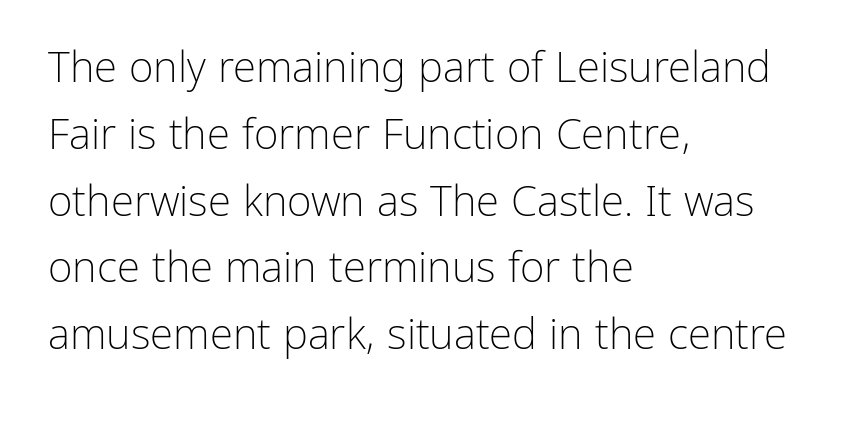
Q: Is the text bold? A: No.
Q: Is the text italic (slanted)? A: No, it is upright.
Q: Is the typeface a serif or a sans-serif typeface? A: Sans-serif.
Q: Is the text underlined? A: No.
Q: How is the paragraph aligned? A: Left-aligned.
Q: Is the spacing between letters normal or unusually wide? A: Normal.
Q: Is the spacing between lines tight, normal or loose? A: Normal.
Q: Width (condensed, normal, or wide)? A: Normal.
Q: Stroke contrast? A: Low.
Q: x-height? A: Medium.
Q: Monospaced? A: No.
